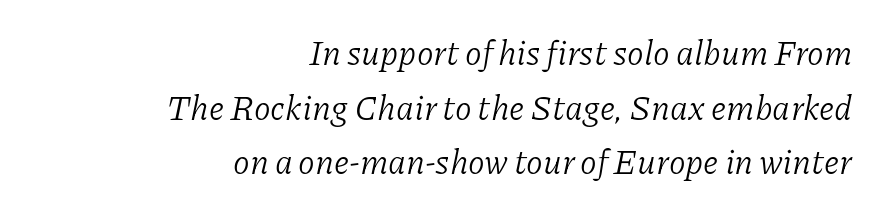
Q: Is the text bold? A: No.
Q: Is the text italic (slanted)? A: Yes, it leans right by about 11 degrees.
Q: Is the typeface a serif or a sans-serif typeface? A: Serif.
Q: Is the text underlined? A: No.
Q: How is the paragraph aligned? A: Right-aligned.
Q: Is the spacing between letters normal or unusually wide? A: Normal.
Q: Is the spacing between lines tight, normal or loose? A: Normal.
Q: Width (condensed, normal, or wide)? A: Normal.
Q: Stroke contrast? A: Low.
Q: x-height? A: Medium.
Q: Monospaced? A: No.
